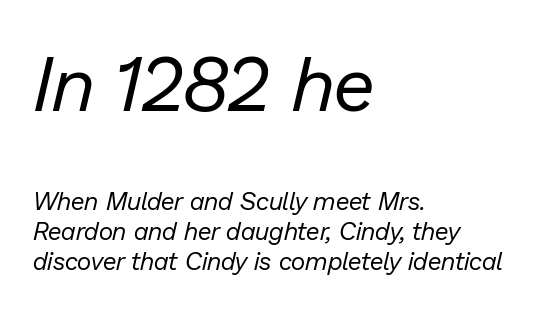
Q: Is the text bold? A: No.
Q: Is the text italic (slanted)? A: Yes, it leans right by about 13 degrees.
Q: Is the text underlined? A: No.
Q: How is the paragraph aligned? A: Left-aligned.
Q: Is the spacing between letters normal or unusually wide? A: Normal.
Q: Which block of text is set in a larger size, the first (top) or the second (bottom)? A: The first (top) one.
Q: Width (condensed, normal, or wide)? A: Normal.
Q: Stroke contrast? A: Low.
Q: x-height? A: Medium.
Q: Monospaced? A: No.
